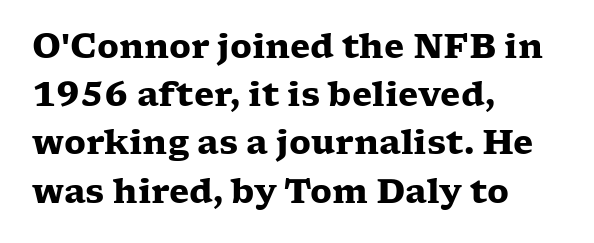
Check the space under the baseline: it is left empty. These lines carry a lot of weight — the face is fully bold. Letterform terminals end in serifs throughout the passage. What stands out about the letter spacing? Nothing — it is the standard amount. These lines stack with their left ends in a neat column.
